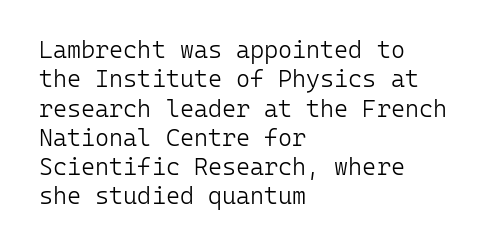
Notice how the stems are strictly vertical — no italics here. Standard letterfit; no display-style spreading of the glyphs. The space beneath each line is pristine and unruled. Counters stay open thanks to moderate or lighter strokes. A classic flush-left, rag-right setting is used for this passage.
